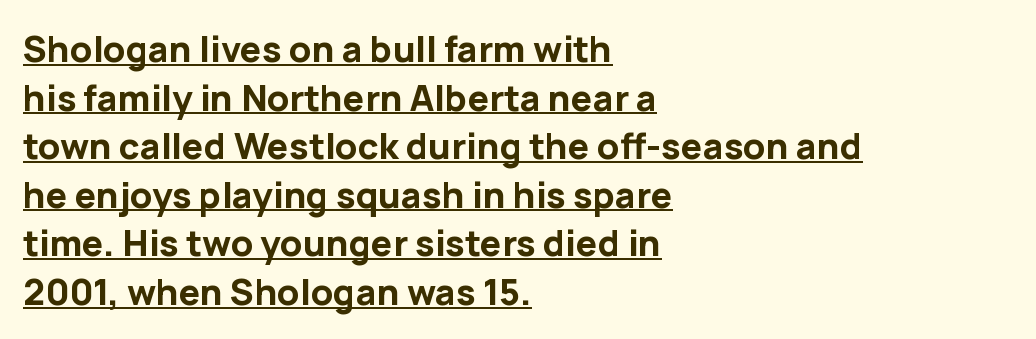
{"serif": "no", "italic": "no", "bold": "yes", "weight": "bold", "width": "normal", "stroke_contrast": "low", "x_height": "medium", "monospaced": "no", "underline": "yes", "align": "left", "line_spacing": "normal", "line_spacing_ratio": 1.35, "letter_spacing": "normal", "letter_spacing_em": 0.0, "glyph_px": 36}
